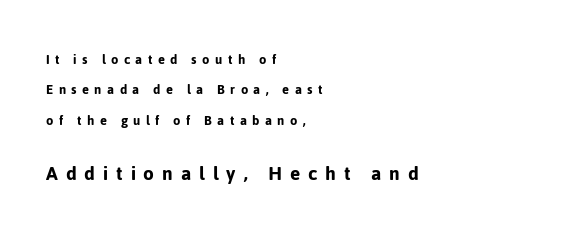
Q: Is the text italic (slanted)? A: No, it is upright.
Q: Is the text underlined? A: No.
Q: How is the paragraph aligned? A: Left-aligned.
Q: Is the spacing between letters normal or unusually wide? A: Unusually wide.
Q: Is the spacing between lines tight, normal or loose? A: Loose.
Q: Which block of text is set in a larger size, the first (top) or the second (bottom)? A: The second (bottom) one.
